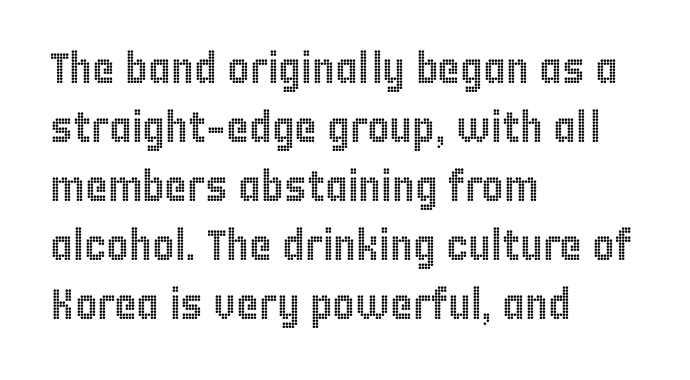
Q: Is the text italic (slanted)? A: No, it is upright.
Q: Is the text underlined? A: No.
Q: How is the paragraph aligned? A: Left-aligned.
Q: Is the spacing between letters normal or unusually wide? A: Normal.
Q: Is the spacing between lines tight, normal or loose? A: Normal.
Q: Width (condensed, normal, or wide)? A: Condensed.
Q: x-height? A: Large.
Q: Monospaced? A: No.
